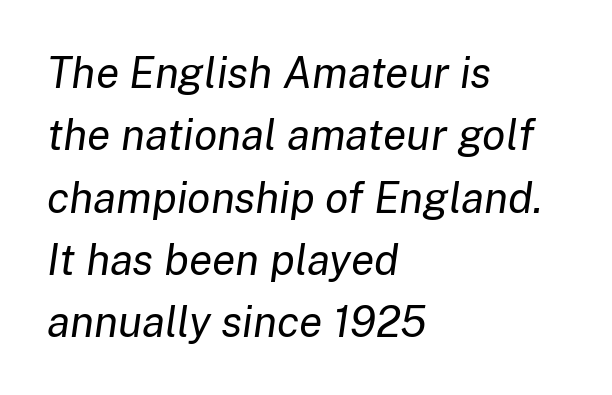
The image shows 43 px regular-weight type, italic (leaning right); set left-aligned, normal line spacing (1.45x), normal letter spacing, not underlined; low stroke contrast and a medium x-height.
